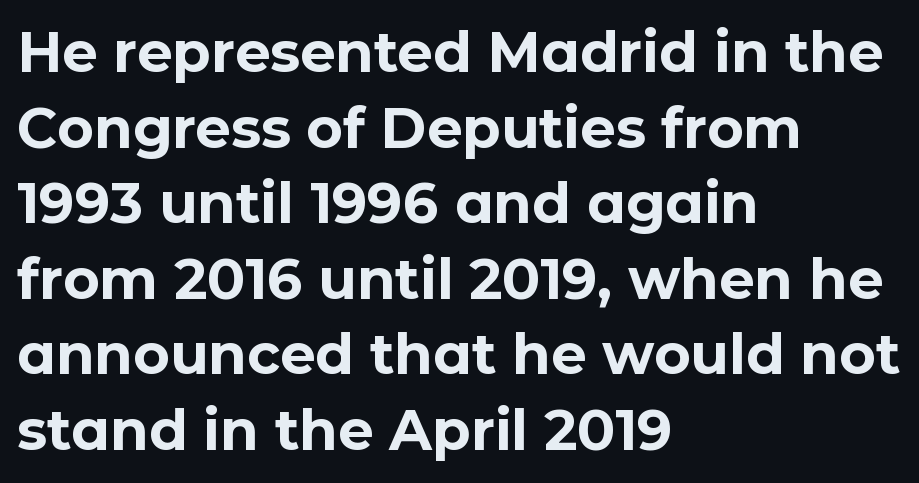
Q: Is the text bold? A: Yes.
Q: Is the text italic (slanted)? A: No, it is upright.
Q: Is the typeface a serif or a sans-serif typeface? A: Sans-serif.
Q: Is the text underlined? A: No.
Q: How is the paragraph aligned? A: Left-aligned.
Q: Is the spacing between letters normal or unusually wide? A: Normal.
Q: Is the spacing between lines tight, normal or loose? A: Normal.
Q: Width (condensed, normal, or wide)? A: Normal.
Q: Stroke contrast? A: Low.
Q: x-height? A: Medium.
Q: Monospaced? A: No.
